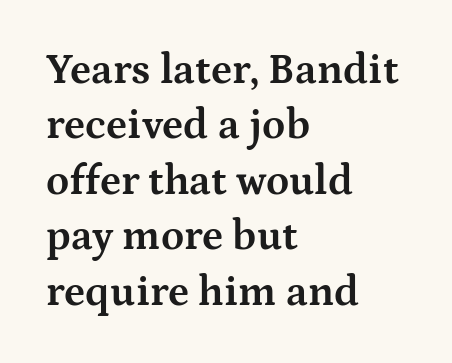
Q: Is the text bold? A: Yes.
Q: Is the text italic (slanted)? A: No, it is upright.
Q: Is the typeface a serif or a sans-serif typeface? A: Serif.
Q: Is the text underlined? A: No.
Q: How is the paragraph aligned? A: Left-aligned.
Q: Is the spacing between letters normal or unusually wide? A: Normal.
Q: Is the spacing between lines tight, normal or loose? A: Normal.
Q: Width (condensed, normal, or wide)? A: Wide.
Q: Stroke contrast? A: Medium.
Q: x-height? A: Medium.
Q: Monospaced? A: No.
